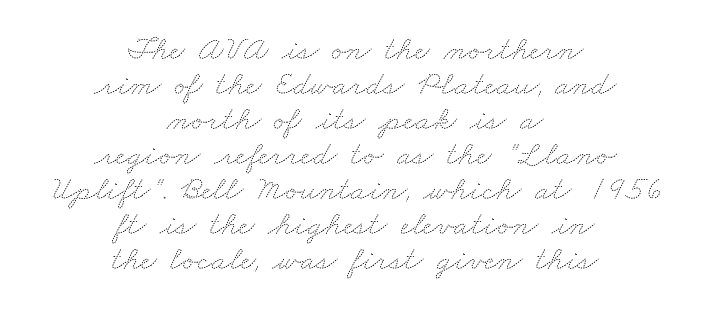
Honestly, the rows look squashed on top of each other. Does extra space separate the letters? No, they use regular spacing. Check under the words: just untouched page. Alignment: centered. The cut favours lightness, reaching ordinary text weight at its darkest. The face used here is proportionally spaced, like ordinary book or web type.
